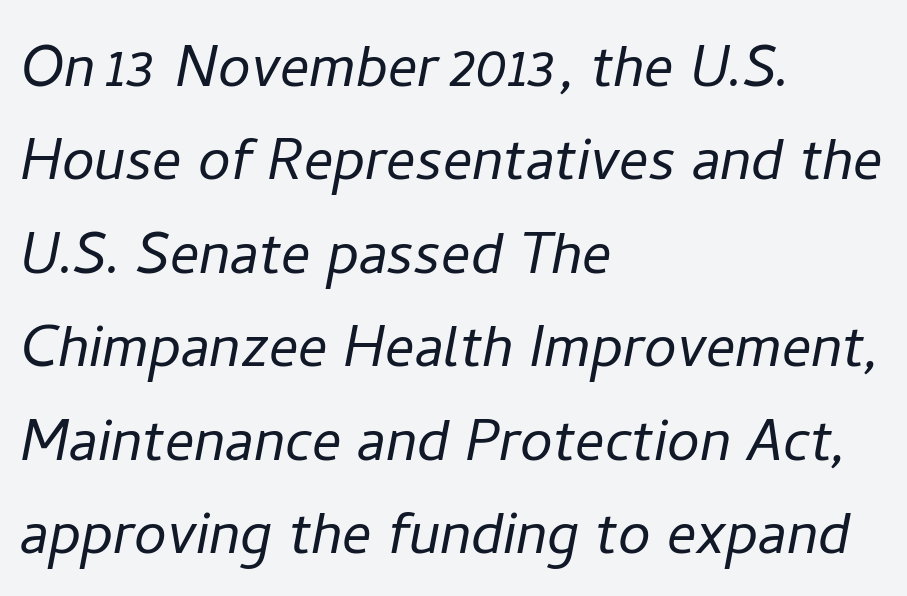
The image shows 73 px light type, italic (leaning right); set left-aligned, normal line spacing (1.28x), normal letter spacing, not underlined; low stroke contrast and a medium x-height.
